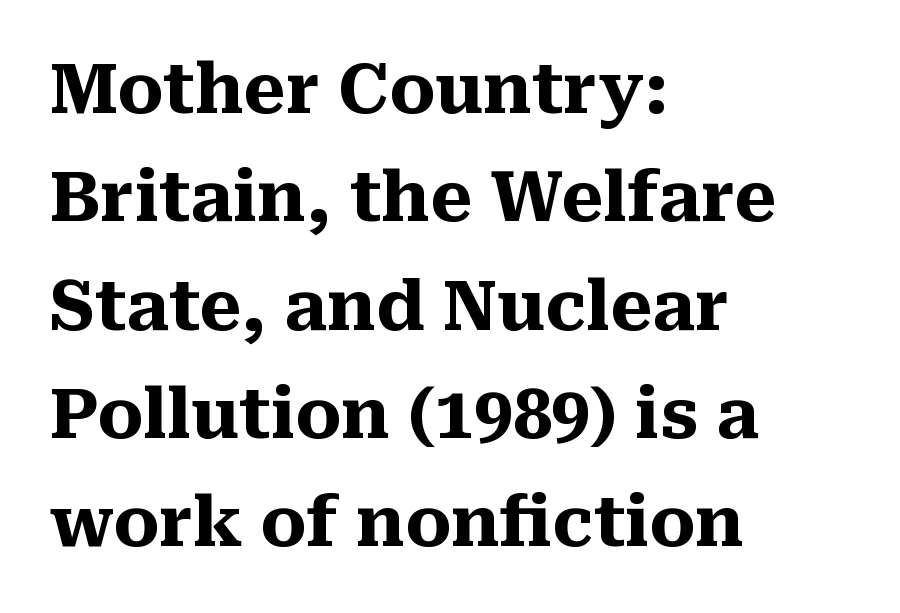
Notice how the passage keeps a crisp vertical edge on the left only. Does the lettering tilt? It doesn't — this is upright. This sample keeps an unexceptional amount of space between lines. Does the weight exceed regular? Yes, all the way to bold. Proportional: the letters do not fall into vertical columns. The glyphs in this specimen are seriffed.
